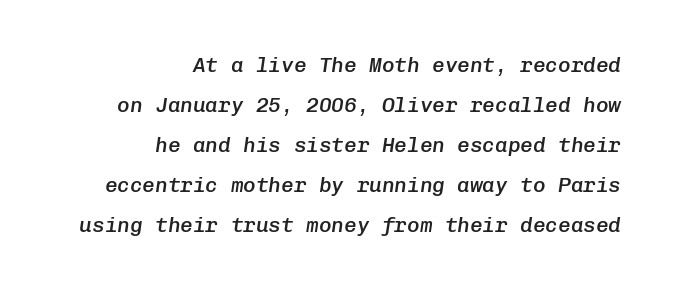
The image shows 21 px text type, italic (leaning right); set right-aligned, loose line spacing (1.9x), normal letter spacing, not underlined.
